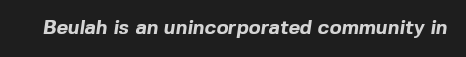
{"bold": "yes", "underline": "no", "letter_spacing": "normal", "letter_spacing_em": 0.0, "glyph_px": 20}
